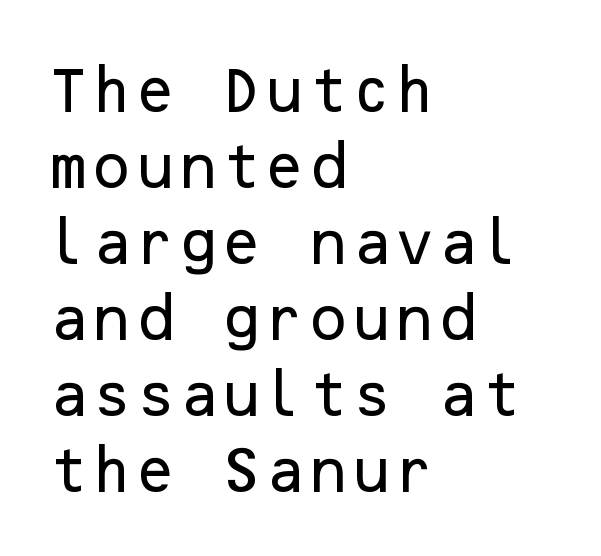
{"serif": "no", "italic": "no", "width": "normal", "stroke_contrast": "low", "x_height": "medium", "underline": "no", "align": "left", "line_spacing": "normal", "line_spacing_ratio": 1.52, "letter_spacing": "normal", "letter_spacing_em": 0.0, "glyph_px": 50}
